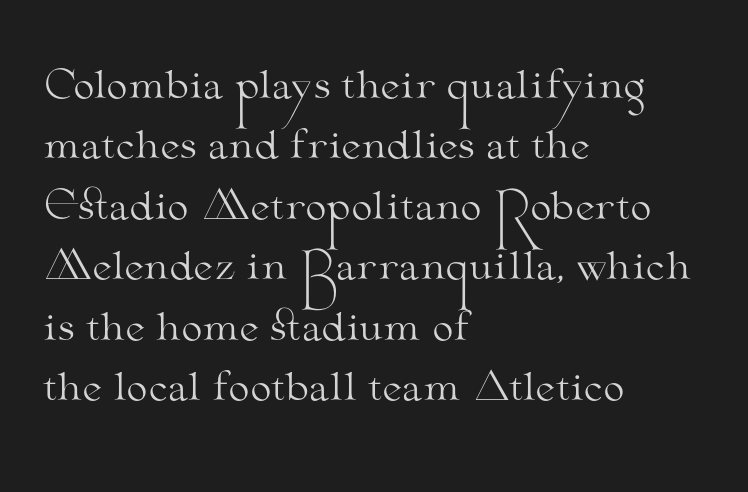
Q: Is the text bold? A: No.
Q: Is the text italic (slanted)? A: No, it is upright.
Q: Is the typeface a serif or a sans-serif typeface? A: Serif.
Q: Is the text underlined? A: No.
Q: How is the paragraph aligned? A: Left-aligned.
Q: Is the spacing between letters normal or unusually wide? A: Normal.
Q: Is the spacing between lines tight, normal or loose? A: Normal.
Q: Width (condensed, normal, or wide)? A: Wide.
Q: Stroke contrast? A: Medium.
Q: x-height? A: Small.
Q: Monospaced? A: No.
